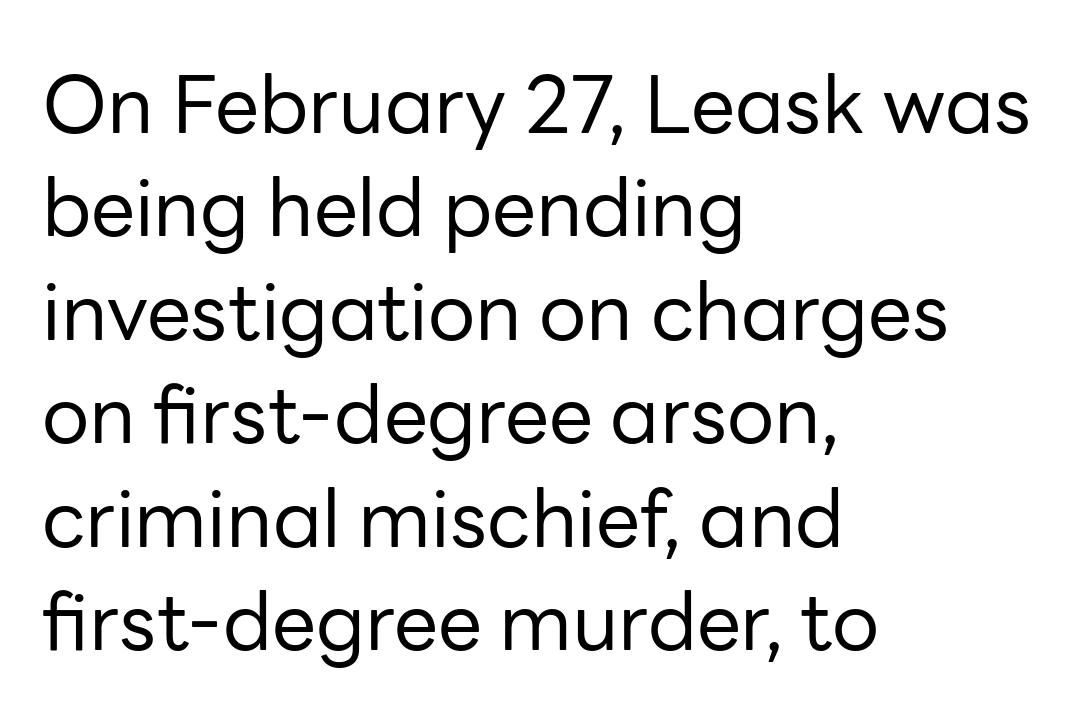
Q: Is the text bold? A: No.
Q: Is the text italic (slanted)? A: No, it is upright.
Q: Is the typeface a serif or a sans-serif typeface? A: Sans-serif.
Q: Is the text underlined? A: No.
Q: How is the paragraph aligned? A: Left-aligned.
Q: Is the spacing between letters normal or unusually wide? A: Normal.
Q: Is the spacing between lines tight, normal or loose? A: Normal.
Q: Width (condensed, normal, or wide)? A: Normal.
Q: Stroke contrast? A: Low.
Q: x-height? A: Medium.
Q: Monospaced? A: No.
